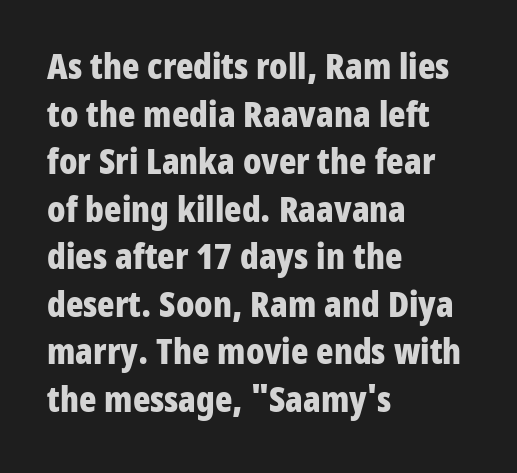
You could not count columns in this text — the font is proportionally spaced. Summary of vertical rhythm: regular, with standard interline spacing. This rendering employs a face without finishing strokes, i.e., a sans-serif. Anything drawn beneath the words? Only blank space.
